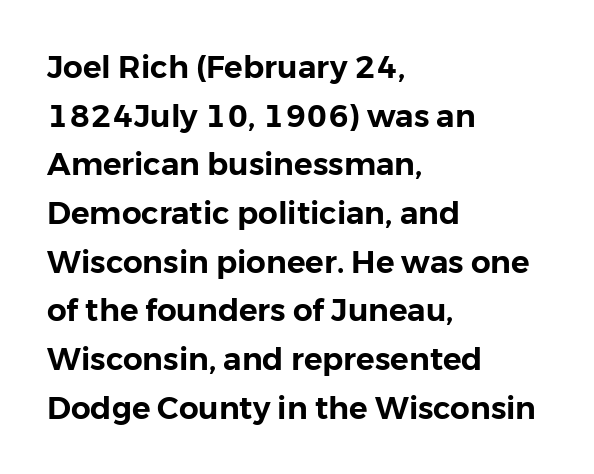
Q: Is the text italic (slanted)? A: No, it is upright.
Q: Is the typeface a serif or a sans-serif typeface? A: Sans-serif.
Q: Is the text underlined? A: No.
Q: How is the paragraph aligned? A: Left-aligned.
Q: Is the spacing between letters normal or unusually wide? A: Normal.
Q: Is the spacing between lines tight, normal or loose? A: Normal.
Q: Width (condensed, normal, or wide)? A: Normal.
Q: Stroke contrast? A: Low.
Q: x-height? A: Medium.
Q: Monospaced? A: No.
